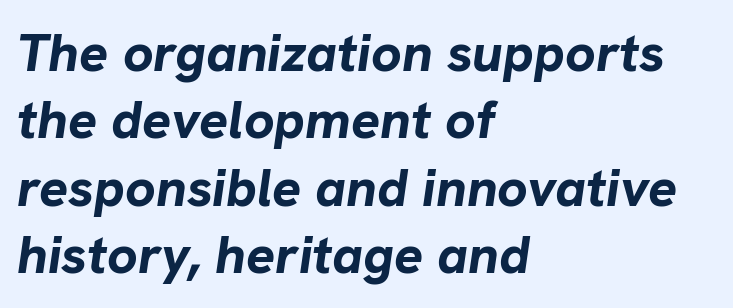
The image shows 54 px bold type, italic (leaning right); set left-aligned, normal line spacing (1.25x), normal letter spacing, not underlined; low stroke contrast and a medium x-height.
